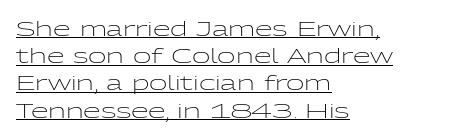
The image shows 20 px text type, upright; set left-aligned, normal line spacing (1.36x), normal letter spacing, underlined.
